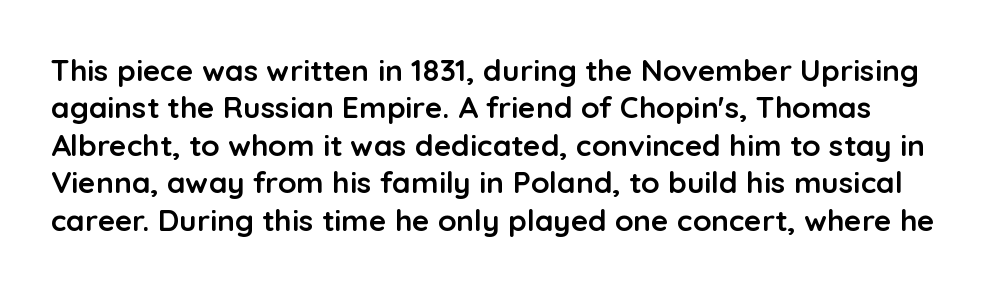
The image shows 30 px semibold sans-serif type, upright; set normal line spacing (1.25x), normal letter spacing, not underlined; low stroke contrast and a medium x-height.
